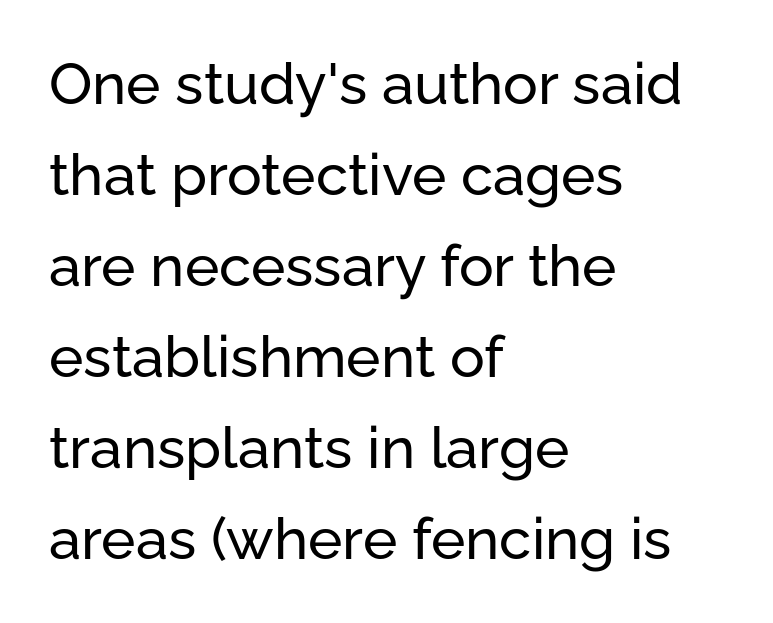
The image shows 58 px sans-serif type, upright; set left-aligned, normal line spacing (1.57x), normal letter spacing, not underlined; low stroke contrast and a medium x-height.
